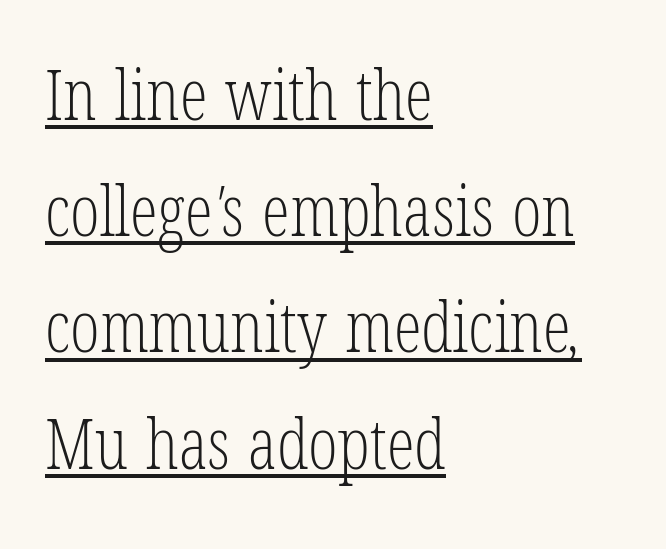
Q: Is the text bold? A: No.
Q: Is the typeface a serif or a sans-serif typeface? A: Serif.
Q: Is the text underlined? A: Yes.
Q: How is the paragraph aligned? A: Left-aligned.
Q: Is the spacing between letters normal or unusually wide? A: Normal.
Q: Is the spacing between lines tight, normal or loose? A: Normal.
Q: Width (condensed, normal, or wide)? A: Condensed.
Q: Stroke contrast? A: Low.
Q: x-height? A: Medium.
Q: Monospaced? A: No.
